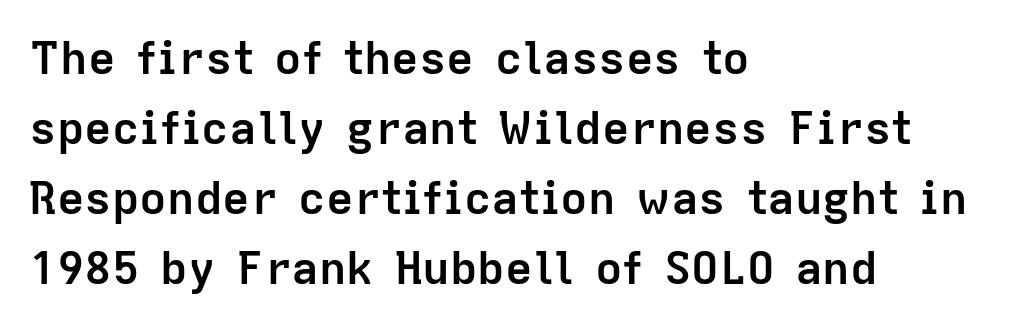
Q: Is the text bold? A: Yes.
Q: Is the text italic (slanted)? A: No, it is upright.
Q: Is the typeface a serif or a sans-serif typeface? A: Sans-serif.
Q: Is the text underlined? A: No.
Q: How is the paragraph aligned? A: Left-aligned.
Q: Is the spacing between letters normal or unusually wide? A: Normal.
Q: Is the spacing between lines tight, normal or loose? A: Normal.
Q: Width (condensed, normal, or wide)? A: Normal.
Q: Stroke contrast? A: Low.
Q: x-height? A: Medium.
Q: Monospaced? A: No.
